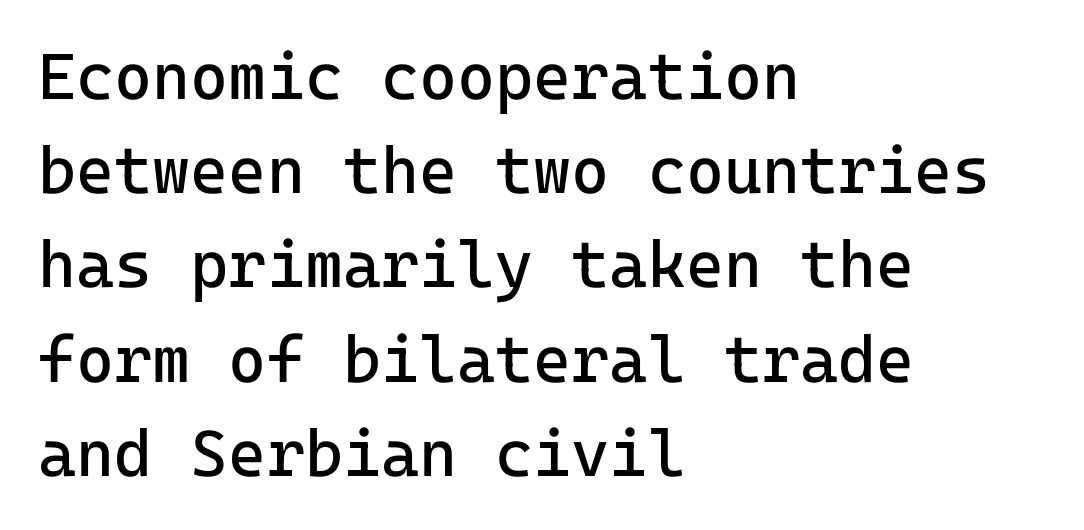
Q: Is the text bold? A: No.
Q: Is the text italic (slanted)? A: No, it is upright.
Q: Is the typeface a serif or a sans-serif typeface? A: Sans-serif.
Q: Is the text underlined? A: No.
Q: How is the paragraph aligned? A: Left-aligned.
Q: Is the spacing between letters normal or unusually wide? A: Normal.
Q: Is the spacing between lines tight, normal or loose? A: Normal.
Q: Width (condensed, normal, or wide)? A: Normal.
Q: Stroke contrast? A: Low.
Q: x-height? A: Medium.
Q: Monospaced? A: Yes.
